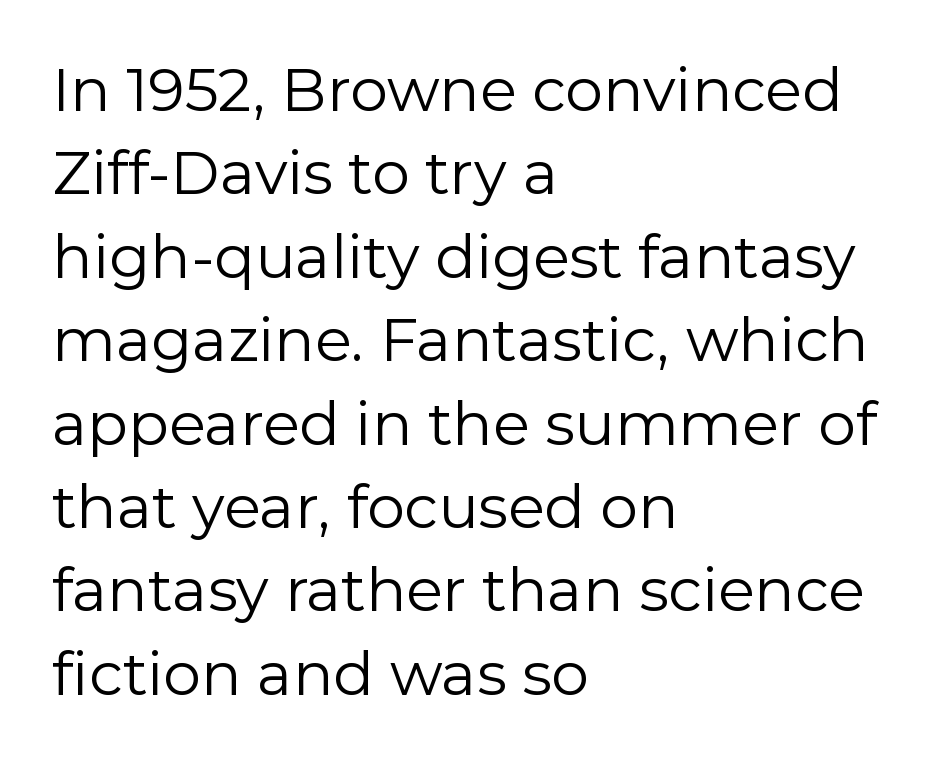
This is not heavy type; no bold has been used. Designer's note — italics off, roman on. Where is the straight margin? On the left. One glance says typical: line gaps are just what's usual. Varying glyph widths throughout — classic text-font behaviour.
